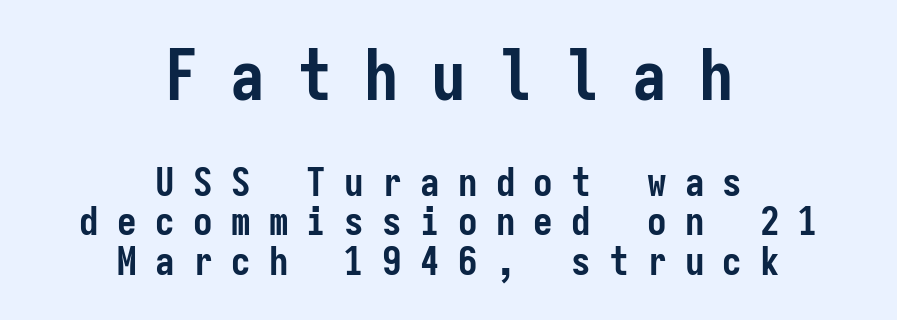
Q: Is the text bold? A: Yes.
Q: Is the text italic (slanted)? A: No, it is upright.
Q: Is the typeface a serif or a sans-serif typeface? A: Sans-serif.
Q: Is the text underlined? A: No.
Q: How is the paragraph aligned? A: Centered.
Q: Is the spacing between letters normal or unusually wide? A: Unusually wide.
Q: Is the spacing between lines tight, normal or loose? A: Tight.
Q: Which block of text is set in a larger size, the first (top) or the second (bottom)? A: The first (top) one.
Q: Width (condensed, normal, or wide)? A: Condensed.
Q: Stroke contrast? A: Low.
Q: x-height? A: Medium.
Q: Monospaced? A: Yes.
